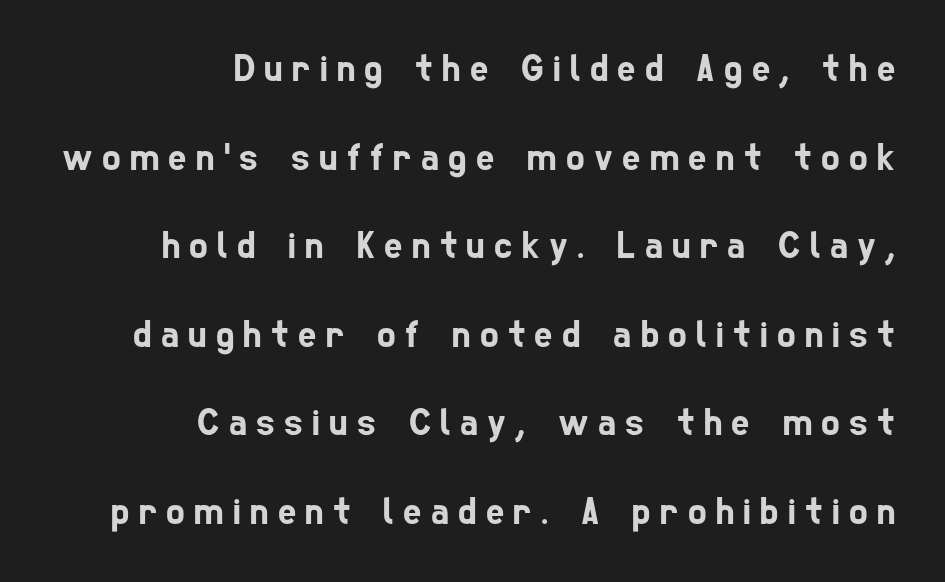
Do the characters align in a grid? No, the font is proportional. Stroke terminals: plain, sans-serif. The strip under each line holds only bare page. Reading down the column, the eye jumps a long way to each next line. Short note: letters widely spaced. The paragraph has a hard right edge and a soft left edge.
